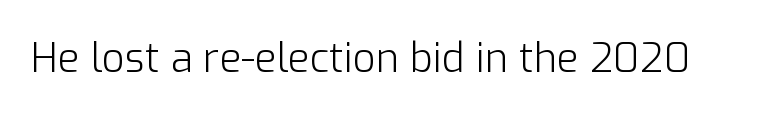
Q: Is the text bold? A: No.
Q: Is the text italic (slanted)? A: No, it is upright.
Q: Is the typeface a serif or a sans-serif typeface? A: Sans-serif.
Q: Is the text underlined? A: No.
Q: Is the spacing between letters normal or unusually wide? A: Normal.
Q: Width (condensed, normal, or wide)? A: Normal.
Q: Stroke contrast? A: Low.
Q: x-height? A: Medium.
Q: Monospaced? A: No.
